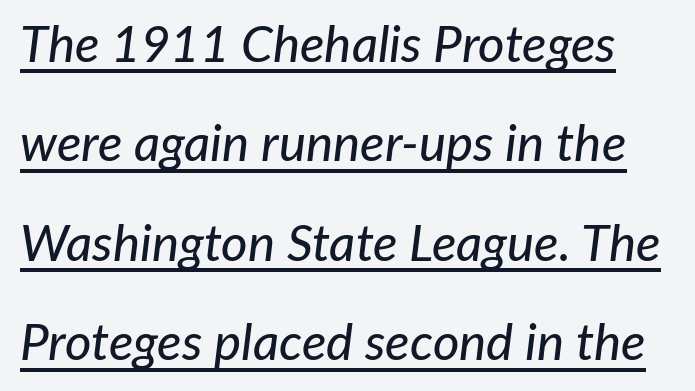
Q: Is the text italic (slanted)? A: Yes, it leans right by about 7 degrees.
Q: Is the text underlined? A: Yes.
Q: Is the spacing between letters normal or unusually wide? A: Normal.
Q: Is the spacing between lines tight, normal or loose? A: Loose.
Q: Width (condensed, normal, or wide)? A: Normal.
Q: Stroke contrast? A: Low.
Q: x-height? A: Medium.
Q: Monospaced? A: No.
